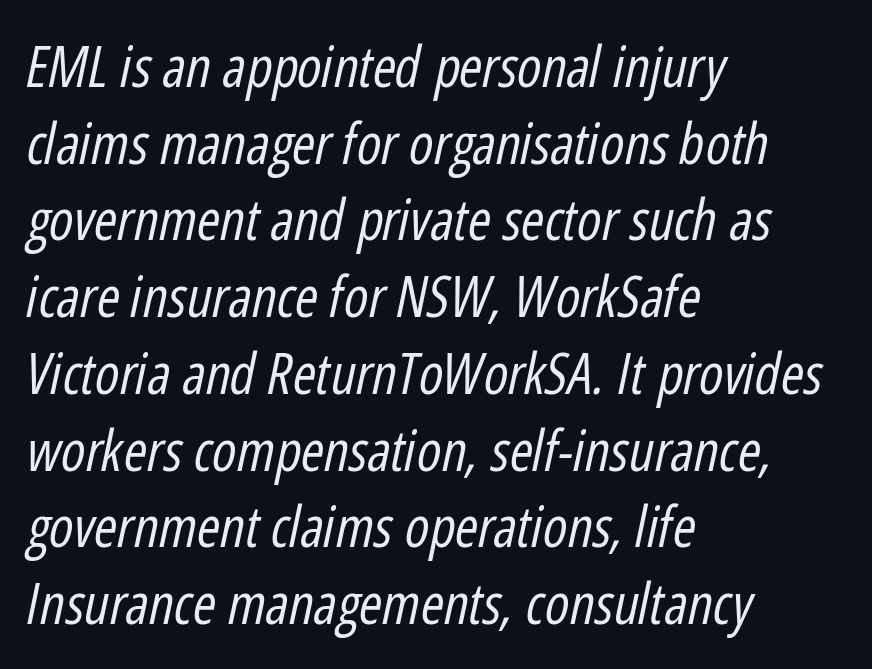
Note the varied advance widths — an 'i' is clearly narrower than an 'm'. Letter spacing: default. Compared with ordinary roman type, these characters are visibly tilted. Heft: none added — not bold.
